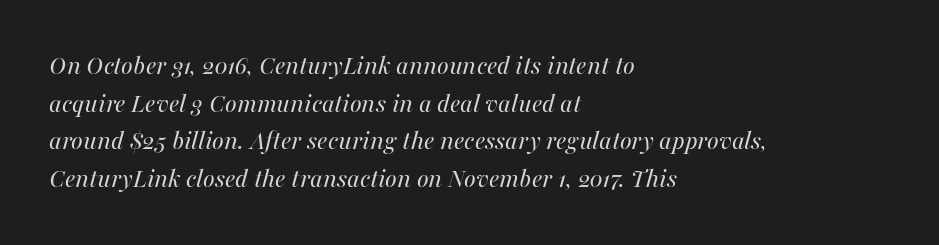
Q: Is the text bold? A: No.
Q: Is the text italic (slanted)? A: Yes, it leans right by about 16 degrees.
Q: Is the text underlined? A: No.
Q: How is the paragraph aligned? A: Left-aligned.
Q: Is the spacing between letters normal or unusually wide? A: Normal.
Q: Is the spacing between lines tight, normal or loose? A: Normal.
Q: Width (condensed, normal, or wide)? A: Normal.
Q: Stroke contrast? A: Medium.
Q: x-height? A: Medium.
Q: Monospaced? A: No.
